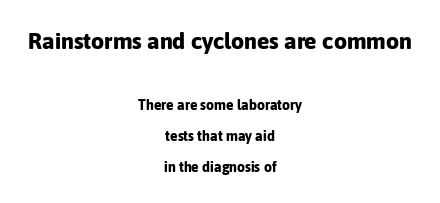
{"italic": "no", "bold": "yes", "underline": "no", "align": "center", "line_spacing": "loose", "line_spacing_ratio": 2.21, "letter_spacing": "normal", "letter_spacing_em": 0.0, "larger_block": "first", "size_ratio": 1.64, "glyph_px": 23}
